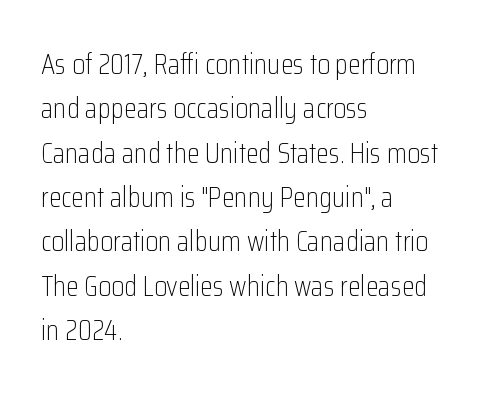
{"serif": "no", "italic": "no", "bold": "no", "weight": "light", "width": "condensed", "stroke_contrast": "low", "x_height": "medium", "monospaced": "no", "underline": "no", "align": "left", "line_spacing": "normal", "line_spacing_ratio": 1.53, "letter_spacing": "normal", "letter_spacing_em": 0.0, "glyph_px": 29}
